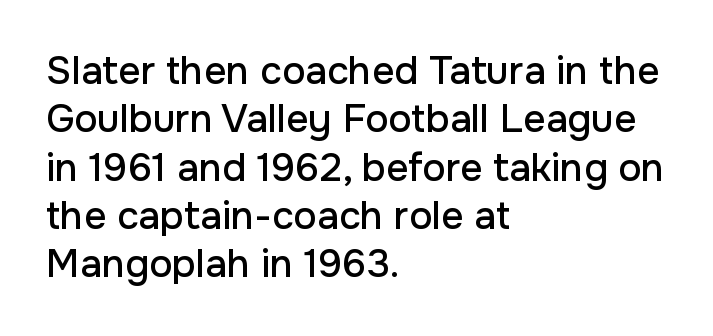
Q: Is the text italic (slanted)? A: No, it is upright.
Q: Is the typeface a serif or a sans-serif typeface? A: Sans-serif.
Q: Is the text underlined? A: No.
Q: How is the paragraph aligned? A: Left-aligned.
Q: Is the spacing between letters normal or unusually wide? A: Normal.
Q: Width (condensed, normal, or wide)? A: Normal.
Q: Stroke contrast? A: Low.
Q: x-height? A: Medium.
Q: Monospaced? A: No.
